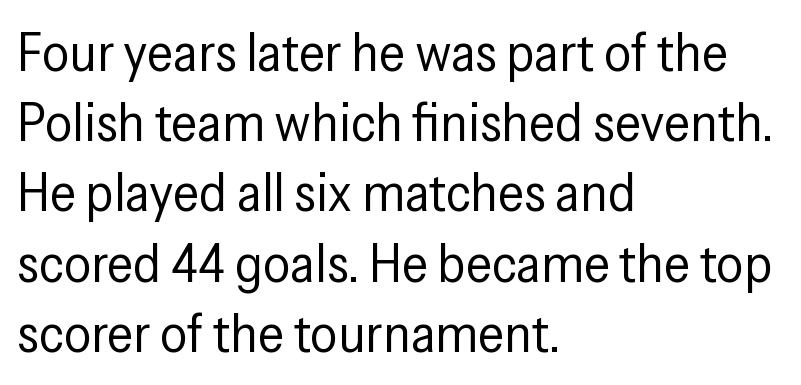
Q: Is the text bold? A: No.
Q: Is the text italic (slanted)? A: No, it is upright.
Q: Is the typeface a serif or a sans-serif typeface? A: Sans-serif.
Q: Is the text underlined? A: No.
Q: How is the paragraph aligned? A: Left-aligned.
Q: Is the spacing between letters normal or unusually wide? A: Normal.
Q: Is the spacing between lines tight, normal or loose? A: Normal.
Q: Width (condensed, normal, or wide)? A: Condensed.
Q: Stroke contrast? A: Low.
Q: x-height? A: Medium.
Q: Monospaced? A: No.
